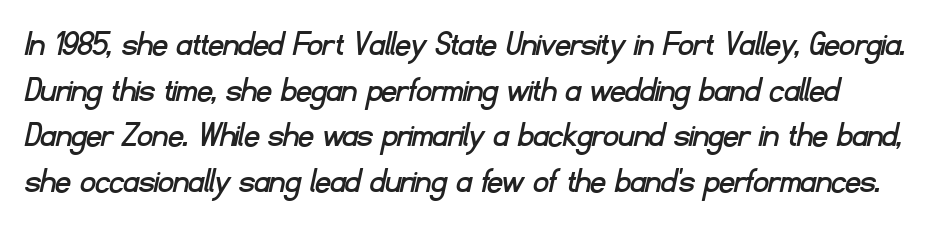
Q: Is the typeface a serif or a sans-serif typeface? A: Sans-serif.
Q: Is the text underlined? A: No.
Q: Is the spacing between letters normal or unusually wide? A: Normal.
Q: Width (condensed, normal, or wide)? A: Normal.
Q: Stroke contrast? A: Low.
Q: x-height? A: Small.
Q: Monospaced? A: No.
